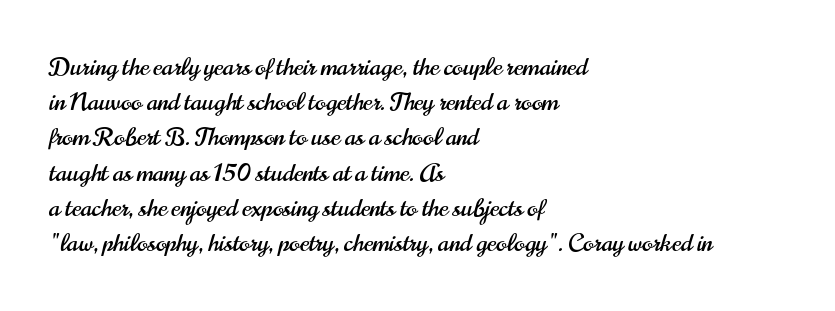
{"underline": "no", "align": "left", "line_spacing": "normal", "line_spacing_ratio": 1.41, "letter_spacing": "normal", "letter_spacing_em": 0.0, "glyph_px": 25}
